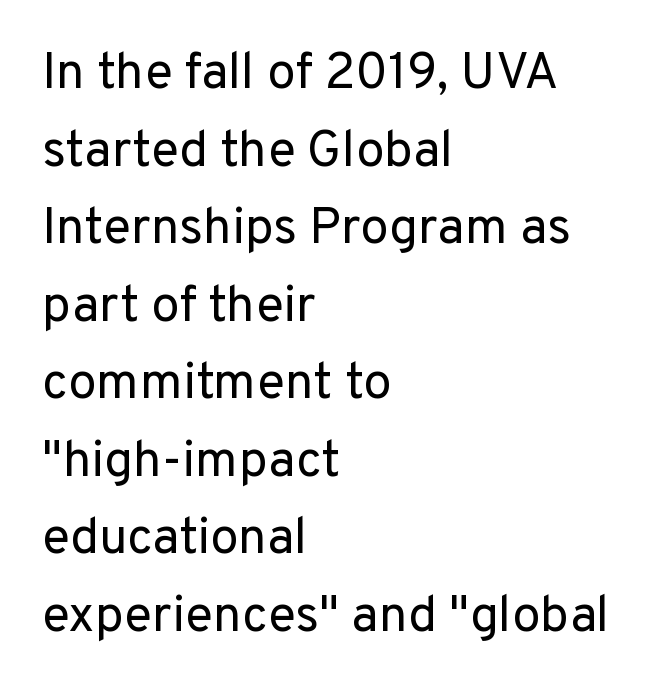
Q: Is the text bold? A: No.
Q: Is the text italic (slanted)? A: No, it is upright.
Q: Is the typeface a serif or a sans-serif typeface? A: Sans-serif.
Q: Is the text underlined? A: No.
Q: How is the paragraph aligned? A: Left-aligned.
Q: Is the spacing between letters normal or unusually wide? A: Normal.
Q: Is the spacing between lines tight, normal or loose? A: Normal.
Q: Width (condensed, normal, or wide)? A: Normal.
Q: Stroke contrast? A: Low.
Q: x-height? A: Medium.
Q: Monospaced? A: No.
